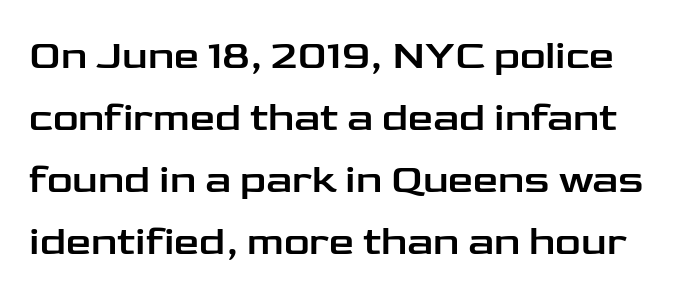
The line-height multiplier appears to be the usual default. Stroke terminals: plain, sans-serif. The lettering stays uniformly vertical, giving the passage a roman look. Each row of text sits above clean, open space. This sample has the flowing, uneven cadence of proportional lettering. The face used here is rendered with its standard letterfit.
